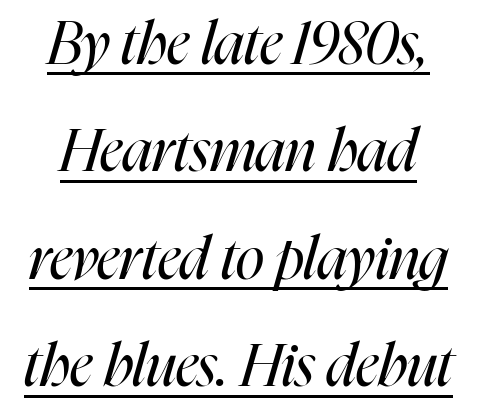
{"italic": "yes", "lean": "right", "slant_degrees": 16, "bold": "no", "weight": "regular", "width": "condensed", "stroke_contrast": "high", "x_height": "medium", "monospaced": "no", "underline": "yes", "line_spacing_ratio": 1.82, "letter_spacing": "normal", "letter_spacing_em": 0.0, "glyph_px": 59}
